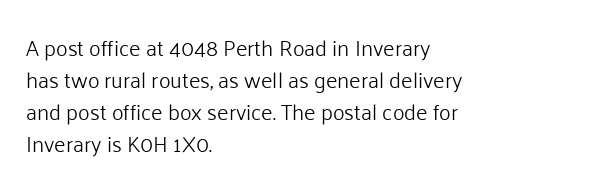
The image shows 22 px text type, upright; set left-aligned, normal line spacing (1.45x), normal letter spacing, not underlined.
